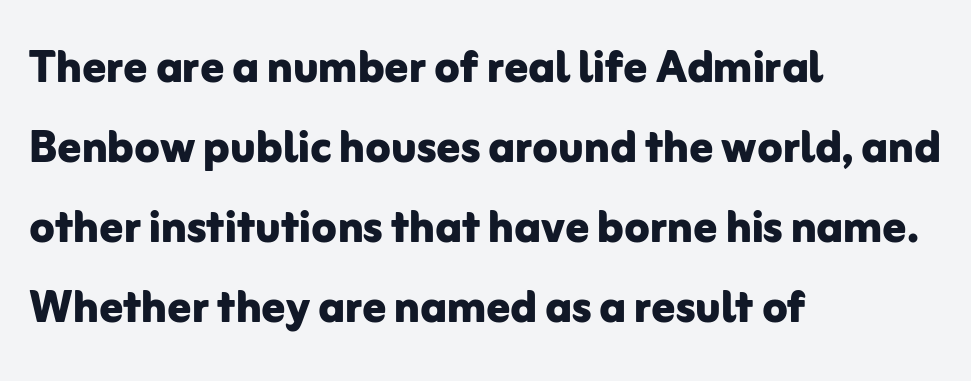
The image shows 58 px bold sans-serif type, upright; set left-aligned, normal line spacing (1.38x), normal letter spacing, not underlined; low stroke contrast and a medium x-height.
